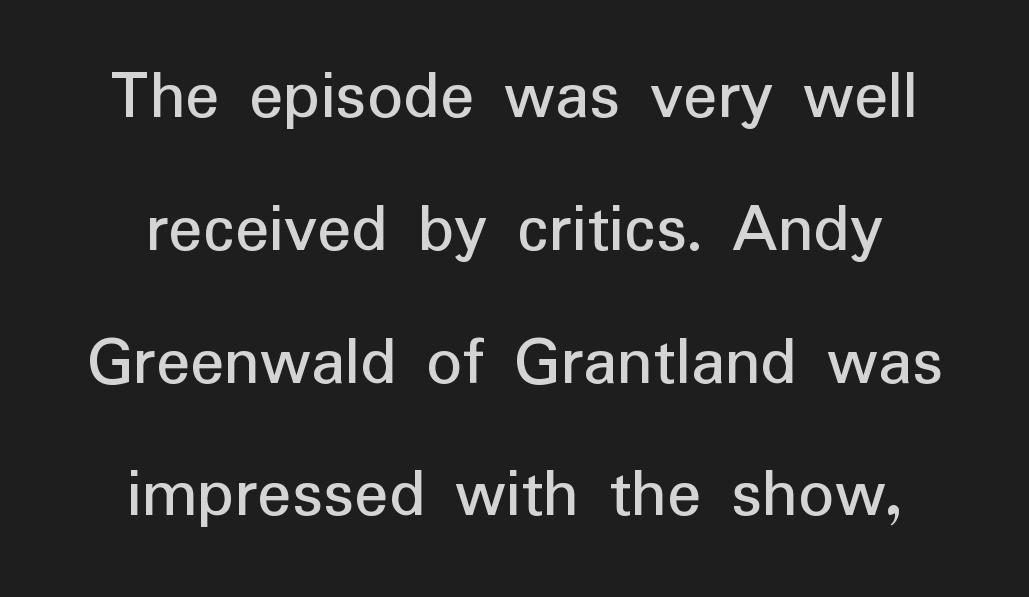
{"serif": "no", "italic": "no", "width": "normal", "stroke_contrast": "low", "x_height": "medium", "monospaced": "no", "underline": "no", "align": "center", "line_spacing_ratio": 1.87, "letter_spacing": "normal", "letter_spacing_em": 0.0, "glyph_px": 71}
